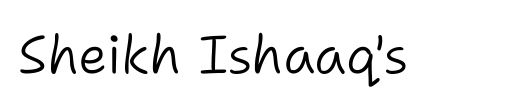
The image shows 53 px light sans-serif type, upright; set normal letter spacing, not underlined; low stroke contrast and a medium x-height.
